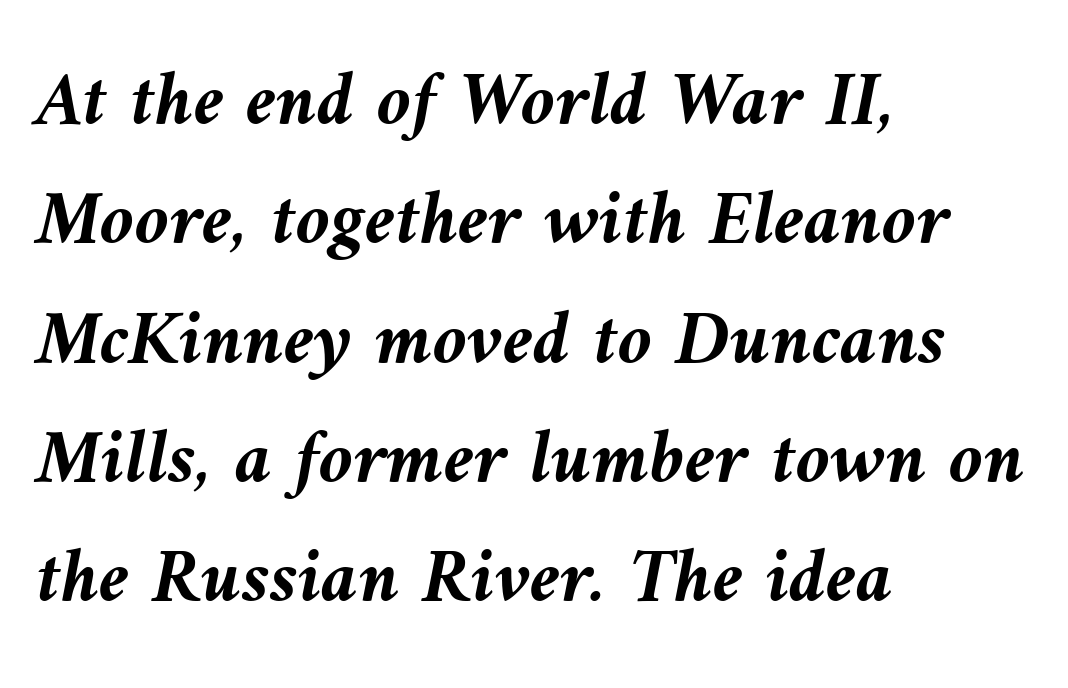
The passage shown is typed in a proportional face where columns would drift. No word sits above an underline. Slant detected: the letters are inclined. Is the letter spacing exaggerated? No — it looks like the ordinary default. Notice how descenders clear the ascenders below comfortably — that's standard leading.
